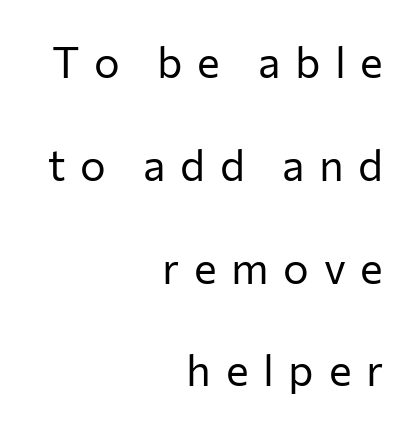
Q: Is the text bold? A: No.
Q: Is the text italic (slanted)? A: No, it is upright.
Q: Is the typeface a serif or a sans-serif typeface? A: Sans-serif.
Q: Is the text underlined? A: No.
Q: How is the paragraph aligned? A: Right-aligned.
Q: Is the spacing between letters normal or unusually wide? A: Unusually wide.
Q: Is the spacing between lines tight, normal or loose? A: Loose.
Q: Width (condensed, normal, or wide)? A: Normal.
Q: Stroke contrast? A: Low.
Q: x-height? A: Medium.
Q: Monospaced? A: No.
